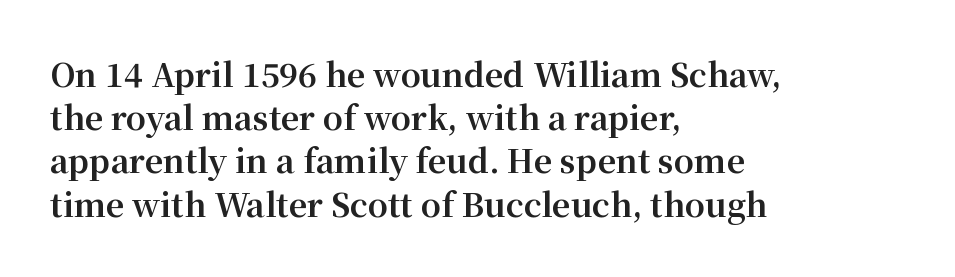
Students, note that the glyphs here touch the page at normal intervals. Looks like regular typesetting: each glyph gets only the width it needs. The rendering anchors every line to the left-hand side. Type without underlining. These lines carry a lot of weight — the face is fully bold.
